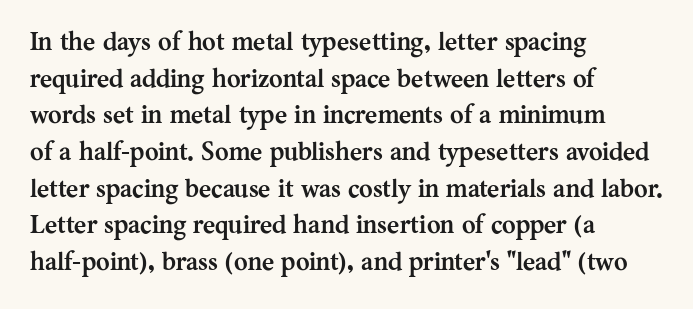
Caption: multi-line text, flush left, ragged right. Look at the tracking — it's just the regular setting, nothing added. Upright lettering throughout. The passage shown is emphatically bold. The passage shown is not underscored anywhere.
